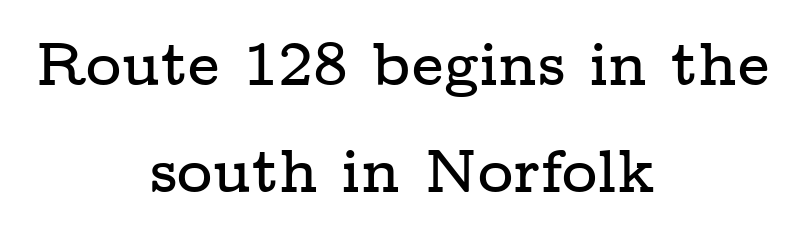
Q: Is the text italic (slanted)? A: No, it is upright.
Q: Is the typeface a serif or a sans-serif typeface? A: Serif.
Q: Is the text underlined? A: No.
Q: How is the paragraph aligned? A: Centered.
Q: Is the spacing between letters normal or unusually wide? A: Normal.
Q: Width (condensed, normal, or wide)? A: Wide.
Q: Stroke contrast? A: Low.
Q: x-height? A: Medium.
Q: Monospaced? A: No.
